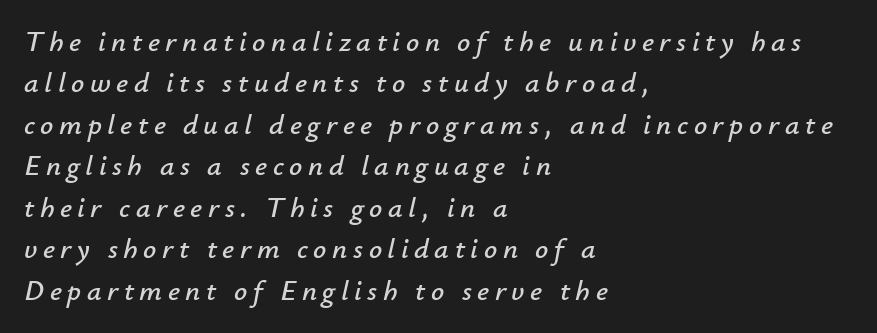
Tall strokes in this sample are angled rather than plumb. Note the varied advance widths — an 'i' is clearly narrower than an 'm'. How would I describe the line gaps? Plain and ordinary. Nobody drew a line under any word here.
